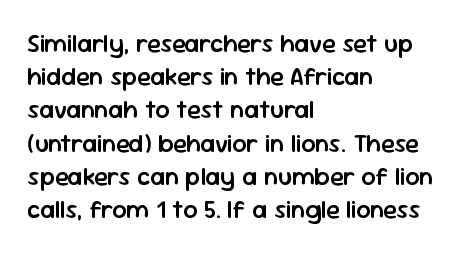
Which margin do the lines hug? The left one — the right edge is uneven. The space beneath each line is pristine and unruled. The line texture is even and compact thanks to regular tracking. Line spacing here is normal. The face used here is a semibold: visibly heavier than regular, lighter than bold.
